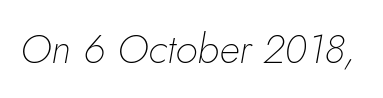
Words appear dense and cohesive because spacing is normal. This sample has the flowing, uneven cadence of proportional lettering. Lines of text with bare space underneath. Tall strokes in this sample are angled rather than plumb. The weight would be labelled regular, book, light, or lighter still.
